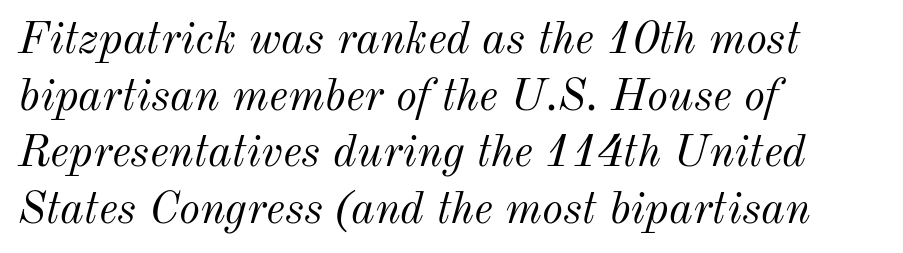
Q: Is the text bold? A: No.
Q: Is the text italic (slanted)? A: Yes, it leans right by about 12 degrees.
Q: Is the text underlined? A: No.
Q: How is the paragraph aligned? A: Left-aligned.
Q: Is the spacing between letters normal or unusually wide? A: Normal.
Q: Is the spacing between lines tight, normal or loose? A: Normal.
Q: Width (condensed, normal, or wide)? A: Normal.
Q: Stroke contrast? A: Medium.
Q: x-height? A: Small.
Q: Monospaced? A: No.
